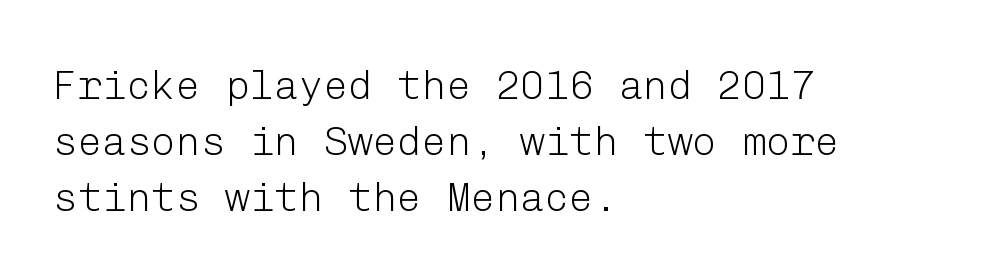
The image shows 41 px light sans-serif type, upright; set left-aligned, normal line spacing (1.36x), normal letter spacing, not underlined; low stroke contrast and a medium x-height.
